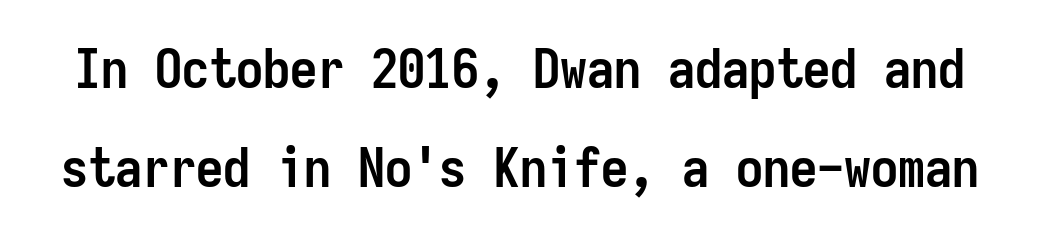
The glyphs have the mass of a bold cut. A typesetter would call this monospace, since all characters share one set width. The passage shown is typeset with a sans-serif family. Honestly, the letter spacing is just normal — you wouldn't notice it. Posture: upright roman. Only glyphs here, with clear space below each row.
